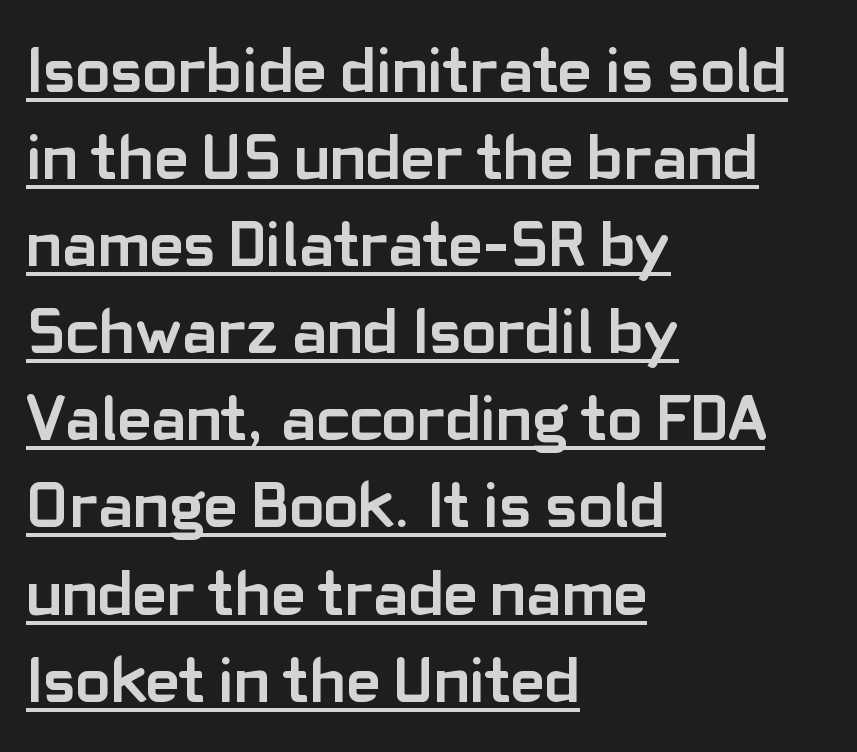
{"serif": "no", "italic": "no", "bold": "yes", "weight": "semibold", "width": "normal", "stroke_contrast": "low", "x_height": "medium", "monospaced": "no", "underline": "yes", "align": "left", "line_spacing": "normal", "line_spacing_ratio": 1.34, "letter_spacing": "normal", "letter_spacing_em": 0.0, "glyph_px": 65}
